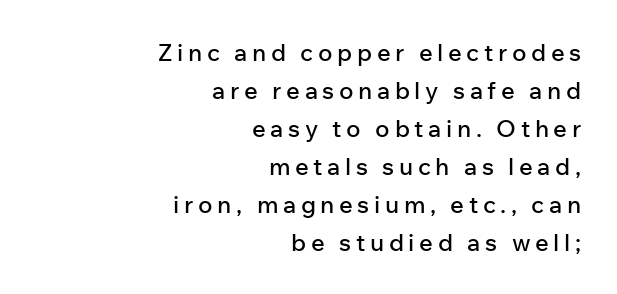
The leading is moderate, giving the passage an even texture. If you drew a ruler down the right edge, every line would touch it. The strip under each line holds only bare page. Unlike italic type, these characters show no tilt at all.
